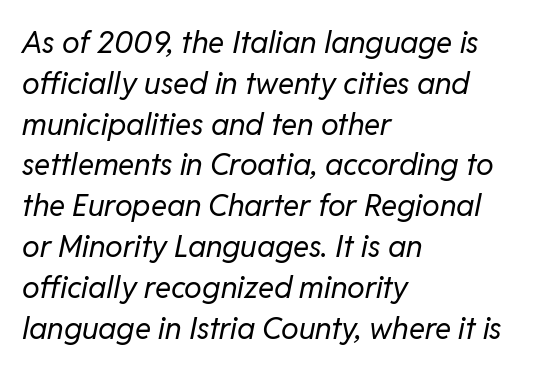
{"italic": "yes", "lean": "right", "slant_degrees": 11, "bold": "no", "weight": "regular", "width": "normal", "stroke_contrast": "low", "x_height": "medium", "monospaced": "no", "underline": "no", "align": "left", "line_spacing": "normal", "line_spacing_ratio": 1.36, "letter_spacing": "normal", "letter_spacing_em": 0.0, "glyph_px": 30}
